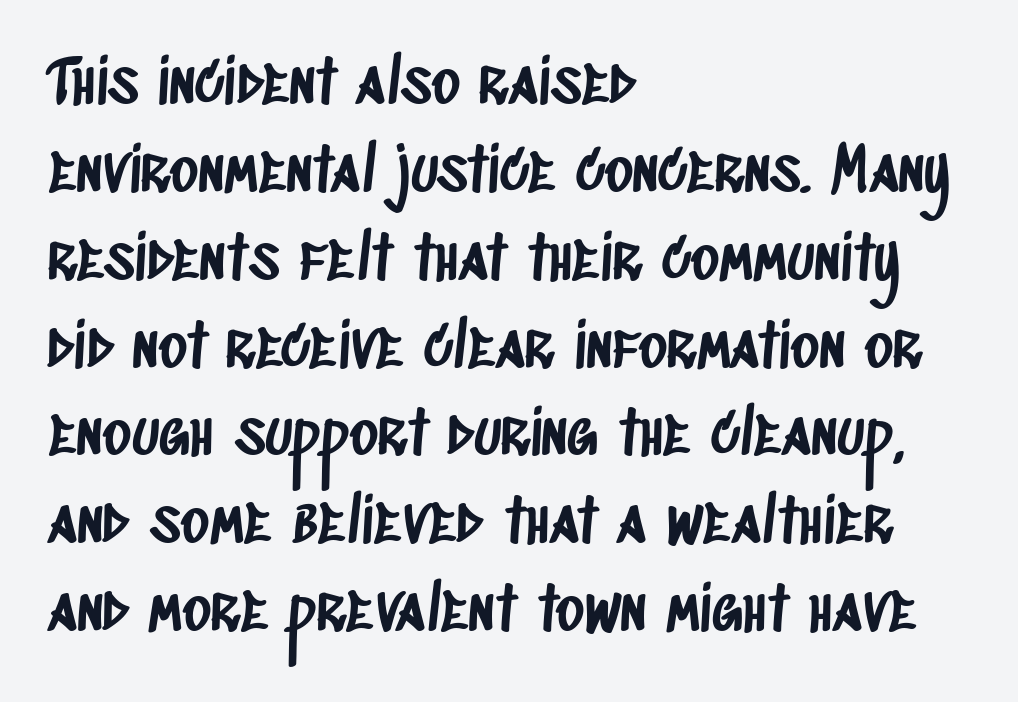
Is this a fixed-width face? No — the glyphs have proportional, varying widths. Each row of text sits above clean, open space. Every row of glyphs begins at an identical x-position on the left. A typesetter would call this leading conventional body-copy spacing.
